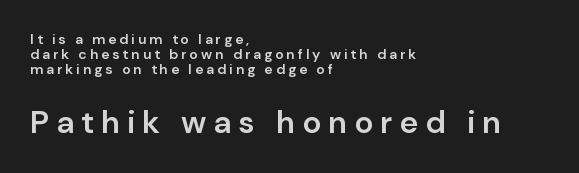
{"serif": "no", "italic": "no", "bold": "semi", "weight": "semibold", "width": "normal", "stroke_contrast": "low", "x_height": "medium", "monospaced": "no", "underline": "no", "align": "left", "line_spacing": "tight", "line_spacing_ratio": 1.08, "letter_spacing": "wide", "letter_spacing_em": 0.21, "larger_block": "second", "size_ratio": 2.29, "glyph_px": 32}
